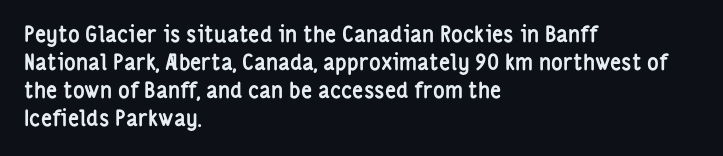
Q: Is the text bold? A: Yes.
Q: Is the text italic (slanted)? A: No, it is upright.
Q: Is the text underlined? A: No.
Q: How is the paragraph aligned? A: Left-aligned.
Q: Is the spacing between letters normal or unusually wide? A: Normal.
Q: Is the spacing between lines tight, normal or loose? A: Normal.
